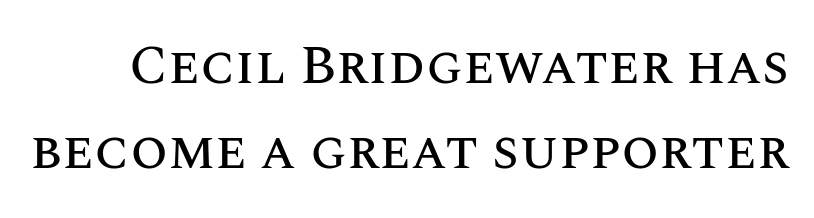
The image shows 54 px text type, upright; set normal line spacing (1.57x), normal letter spacing, not underlined; medium stroke contrast and a large x-height.
